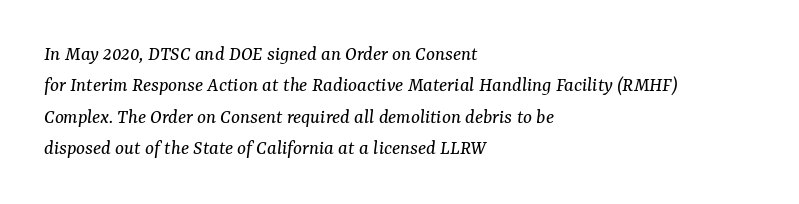
{"italic": "yes", "lean": "right", "slant_degrees": 7, "bold": "no", "underline": "no", "align": "left", "line_spacing": "normal", "line_spacing_ratio": 1.49, "letter_spacing": "normal", "letter_spacing_em": 0.0, "glyph_px": 21}
